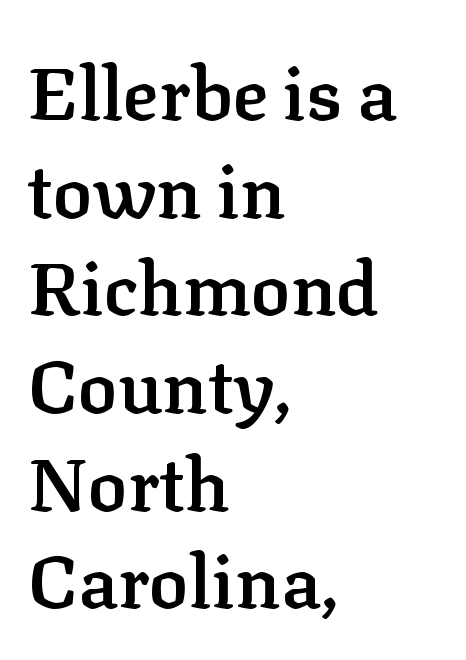
Q: Is the text bold? A: Semi-bold.
Q: Is the text italic (slanted)? A: No, it is upright.
Q: Is the typeface a serif or a sans-serif typeface? A: Serif.
Q: Is the text underlined? A: No.
Q: How is the paragraph aligned? A: Left-aligned.
Q: Is the spacing between letters normal or unusually wide? A: Normal.
Q: Is the spacing between lines tight, normal or loose? A: Normal.
Q: Width (condensed, normal, or wide)? A: Normal.
Q: Stroke contrast? A: Low.
Q: x-height? A: Medium.
Q: Monospaced? A: No.
